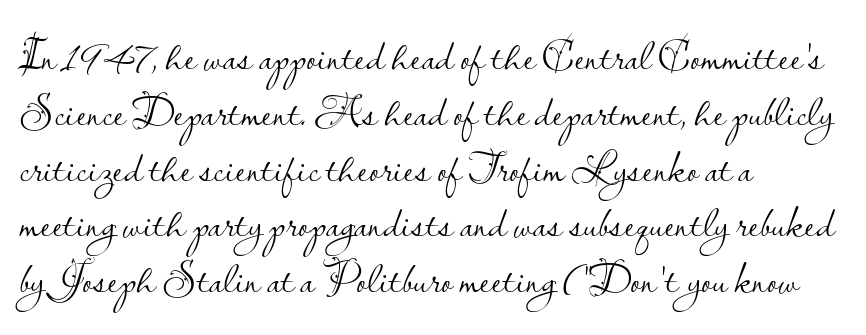
The image shows 45 px light sans-serif type; set left-aligned, line spacing 1.24x, normal letter spacing, not underlined; low stroke contrast and a small x-height.
